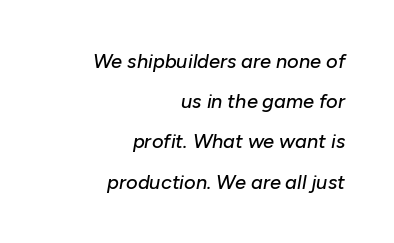
The lines are spread far apart with generous leading. Plain, unruled lines of type. All the whitespace from short lines collects on the left. How are the letters spaced? Ordinarily, with no added tracking. The passage shown leans; its letterforms are oblique.
